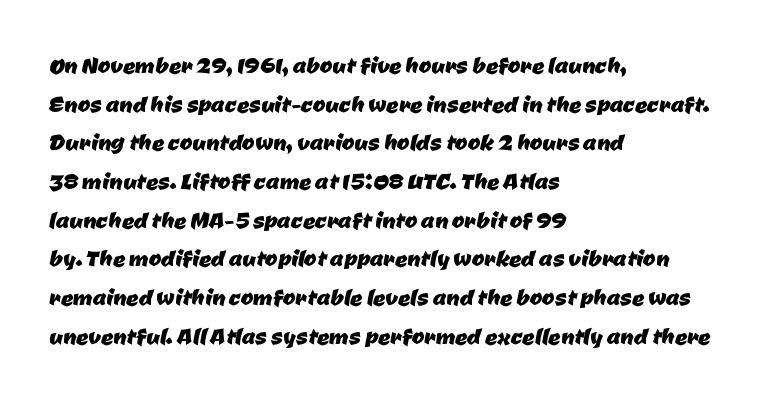
Q: Is the typeface a serif or a sans-serif typeface? A: Sans-serif.
Q: Is the text underlined? A: No.
Q: How is the paragraph aligned? A: Left-aligned.
Q: Is the spacing between letters normal or unusually wide? A: Normal.
Q: Is the spacing between lines tight, normal or loose? A: Normal.
Q: Width (condensed, normal, or wide)? A: Normal.
Q: Stroke contrast? A: Low.
Q: x-height? A: Medium.
Q: Monospaced? A: No.
